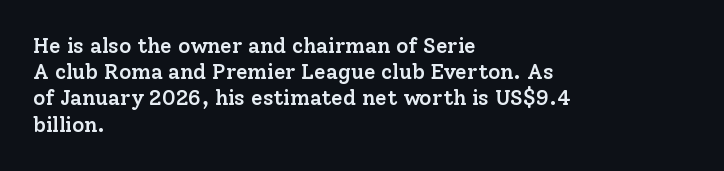
{"italic": "no", "bold": "semi", "underline": "no", "align": "left", "line_spacing": "normal", "line_spacing_ratio": 1.25, "letter_spacing": "normal", "letter_spacing_em": 0.0, "glyph_px": 21}
